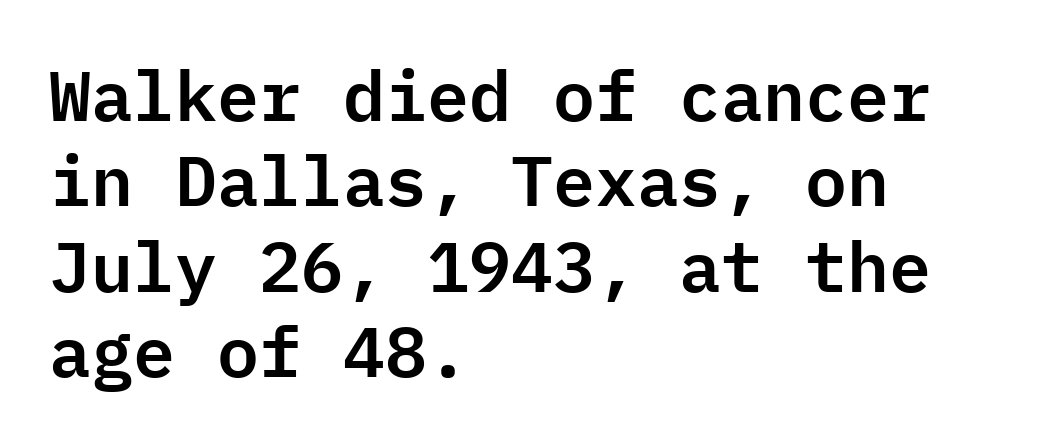
{"serif": "no", "italic": "no", "width": "normal", "stroke_contrast": "low", "x_height": "medium", "monospaced": "yes", "underline": "no", "align": "left", "line_spacing_ratio": 1.22, "letter_spacing": "normal", "letter_spacing_em": 0.0, "glyph_px": 70}
